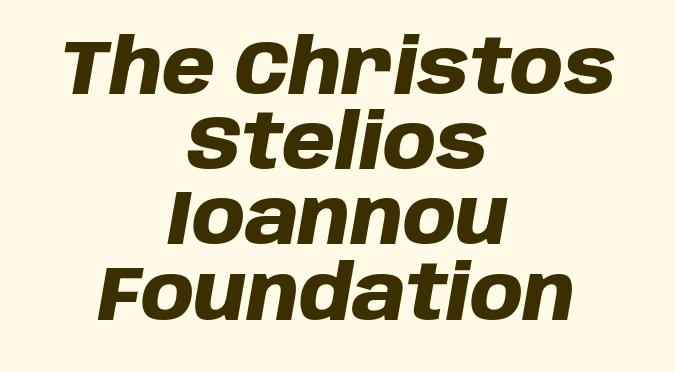
Each line is balanced around a shared central axis. When letters slant like this, we call the style italic. Each letter keeps its own natural width here, so spacing adapts to shape. Whoever set this chose condensed vertical rhythm over breathing room.
